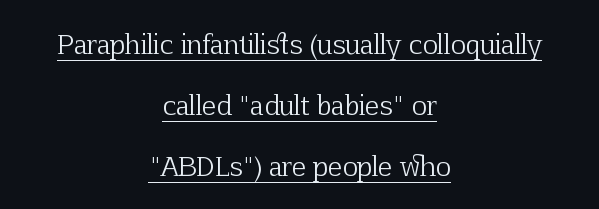
{"italic": "no", "bold": "no", "underline": "yes", "align": "center", "line_spacing": "loose", "line_spacing_ratio": 2.34, "letter_spacing": "normal", "letter_spacing_em": 0.0, "glyph_px": 26}
